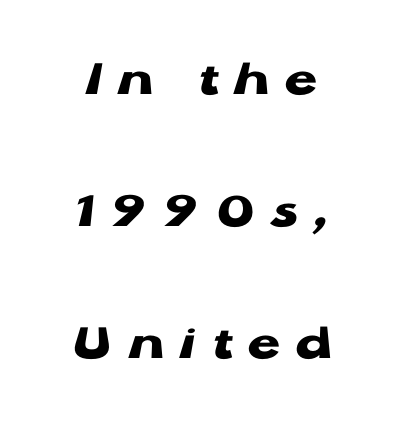
The image shows 53 px heavy, wide sans-serif type, upright; set loose line spacing (2.49x), unusually wide letter spacing (+0.29 em), not underlined; low stroke contrast and a medium x-height.
